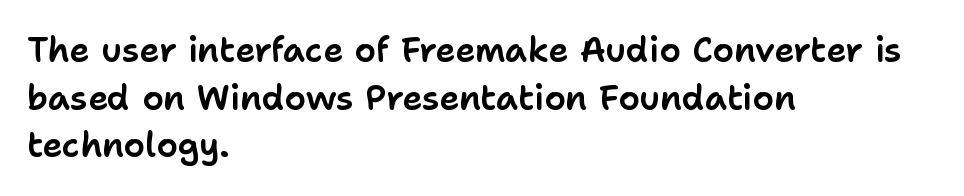
{"serif": "no", "italic": "no", "width": "normal", "stroke_contrast": "low", "x_height": "medium", "monospaced": "no", "underline": "no", "align": "left", "line_spacing": "normal", "line_spacing_ratio": 1.4, "letter_spacing": "normal", "letter_spacing_em": 0.0, "glyph_px": 34}
